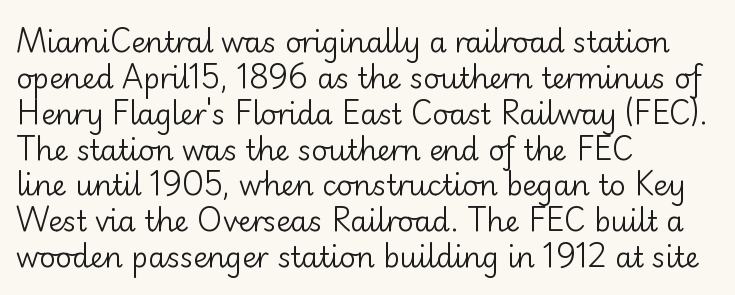
{"serif": "no", "italic": "no", "bold": "no", "weight": "regular", "width": "normal", "stroke_contrast": "low", "x_height": "small", "monospaced": "no", "underline": "no", "align": "left", "line_spacing": "normal", "line_spacing_ratio": 1.28, "letter_spacing": "normal", "letter_spacing_em": 0.0, "glyph_px": 28}
